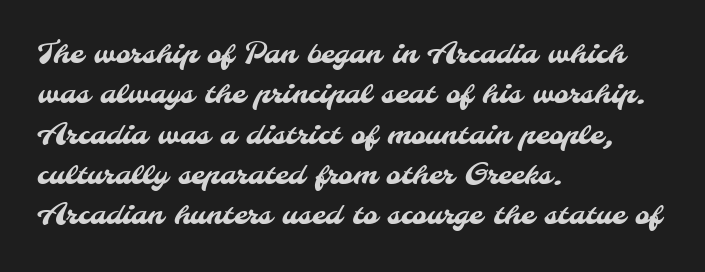
Which margin do the lines hug? The left one — the right edge is uneven. A typesetter would call this proportional, since set widths differ per character. A clean baseline with only descenders dipping below it. Successive baselines arrive at the customary interval. The horizontal fit of the characters is conventional and even.
